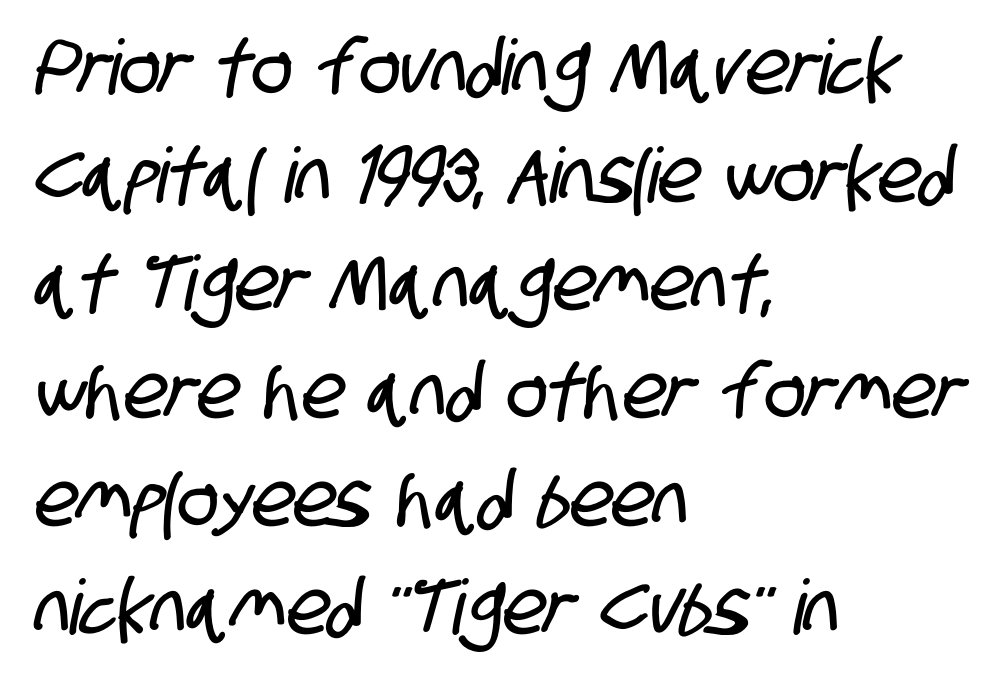
Q: Is the typeface a serif or a sans-serif typeface? A: Sans-serif.
Q: Is the text underlined? A: No.
Q: How is the paragraph aligned? A: Left-aligned.
Q: Is the spacing between letters normal or unusually wide? A: Normal.
Q: Is the spacing between lines tight, normal or loose? A: Normal.
Q: Width (condensed, normal, or wide)? A: Condensed.
Q: Stroke contrast? A: Low.
Q: x-height? A: Large.
Q: Monospaced? A: No.
